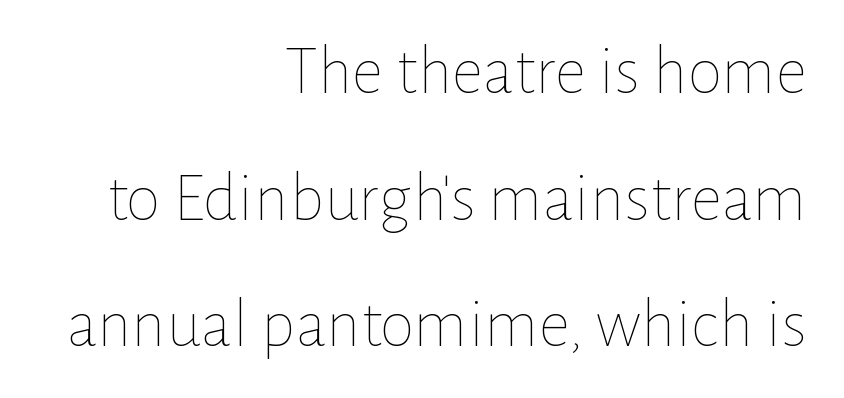
The image shows 70 px thin type, upright; set right-aligned, line spacing 1.81x, normal letter spacing, not underlined; low stroke contrast and a medium x-height.
